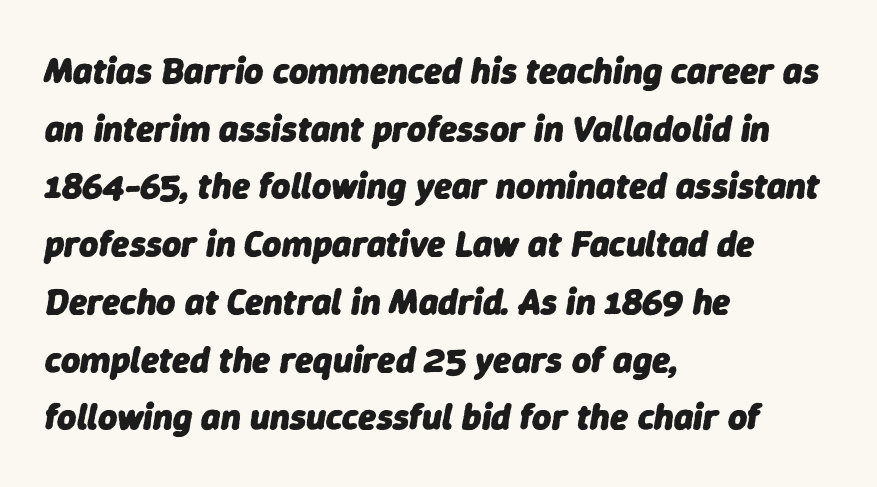
Plain, unruled lines of type. The letters are slanted; this is an italic face. Regarding leading, the lines here are spaced in the standard way. Do the characters align in a grid? No, the font is proportional. Set as a true bold cut, around the 700 mark.
